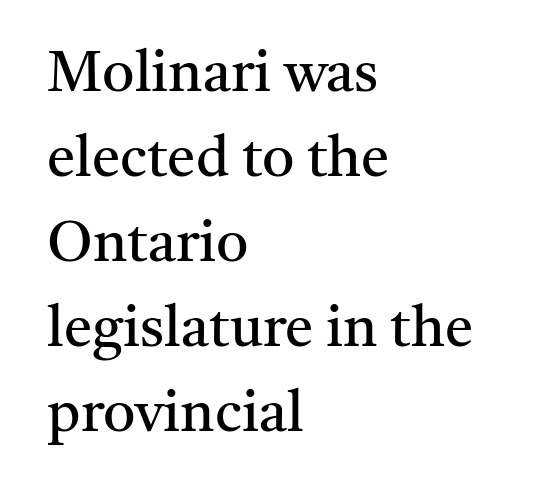
Do the characters align in a grid? No, the font is proportional. Rule under the text: the space is simply empty. What's the leading like? Ordinary, nothing unusual. Is this a sans? No — the strokes have serifs.
